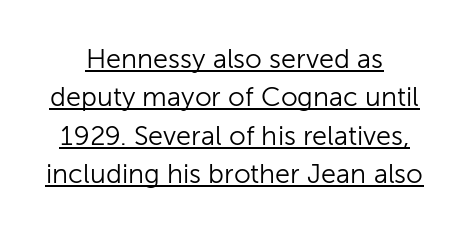
{"italic": "no", "bold": "no", "underline": "yes", "align": "center", "line_spacing": "normal", "line_spacing_ratio": 1.42, "letter_spacing": "normal", "letter_spacing_em": 0.0, "glyph_px": 27}
